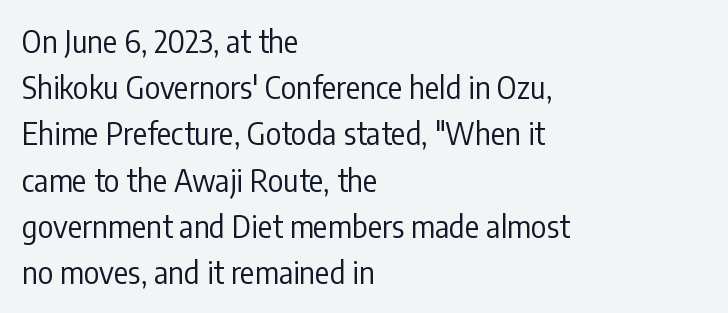
{"serif": "no", "italic": "no", "bold": "no", "weight": "regular", "width": "condensed", "stroke_contrast": "low", "x_height": "medium", "monospaced": "no", "underline": "no", "align": "left", "line_spacing": "normal", "line_spacing_ratio": 1.54, "letter_spacing": "normal", "letter_spacing_em": 0.0, "glyph_px": 30}
